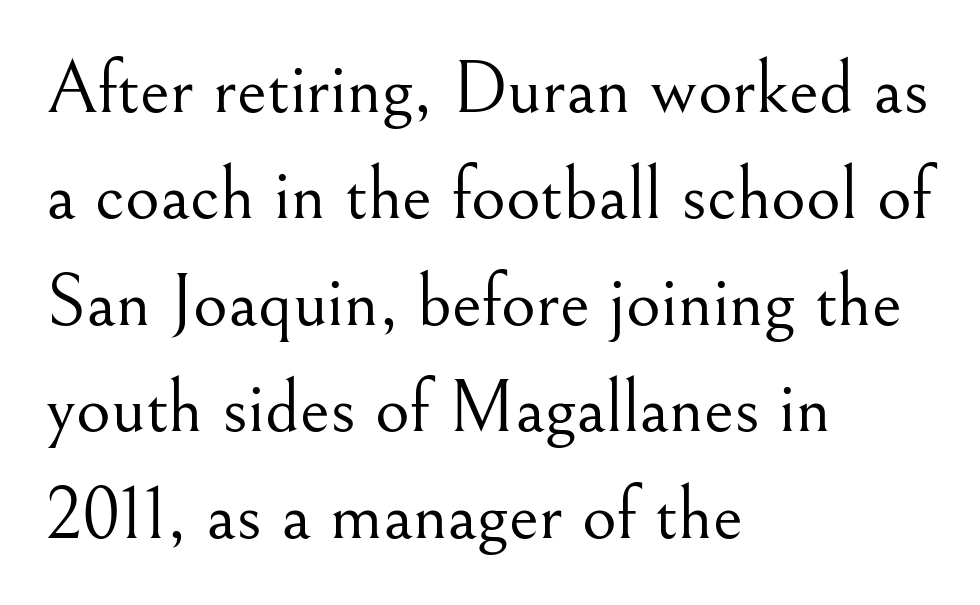
{"serif": "yes", "italic": "no", "bold": "no", "weight": "light", "width": "normal", "stroke_contrast": "medium", "x_height": "small", "monospaced": "no", "underline": "no", "align": "left", "line_spacing": "normal", "line_spacing_ratio": 1.42, "letter_spacing": "normal", "letter_spacing_em": 0.0, "glyph_px": 75}
